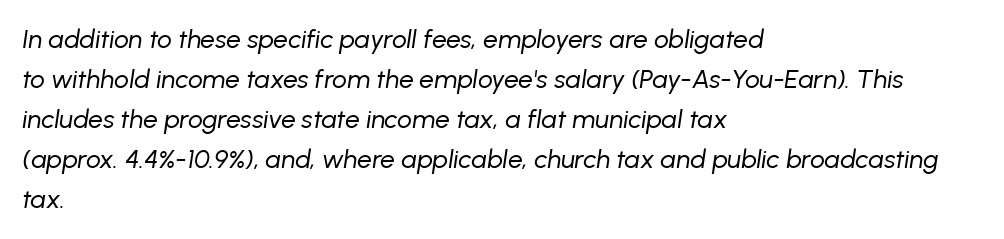
Emphasis-style slanted type is in use. The glyphs are unaccompanied by any horizontal stroke below them. Compared with typical body copy, the letter spacing here is the same. One-word summary of the alignment: left. Summary of vertical rhythm: regular, with standard interline spacing. The font sits on the lighter half of the weight spectrum, regular included.
